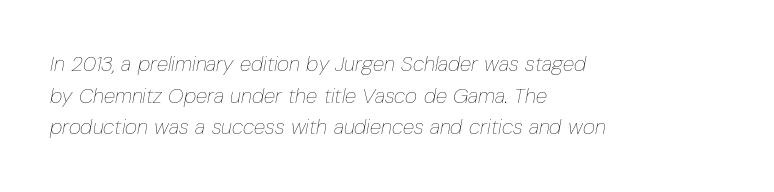
{"italic": "yes", "lean": "right", "slant_degrees": 10, "bold": "no", "underline": "no", "align": "left", "line_spacing": "normal", "line_spacing_ratio": 1.51, "letter_spacing": "normal", "letter_spacing_em": 0.0, "glyph_px": 21}
